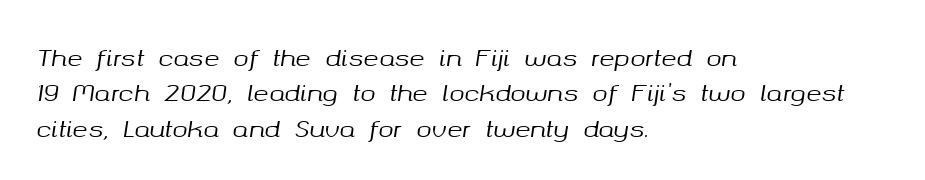
Is there much room between lines? A standard amount, neither cramped nor airy. The rendering keeps characters at their native spacing. Characters are canted at an angle relative to the baseline's perpendicular. Horizontal alignment here is leftward, the default for most running prose.
